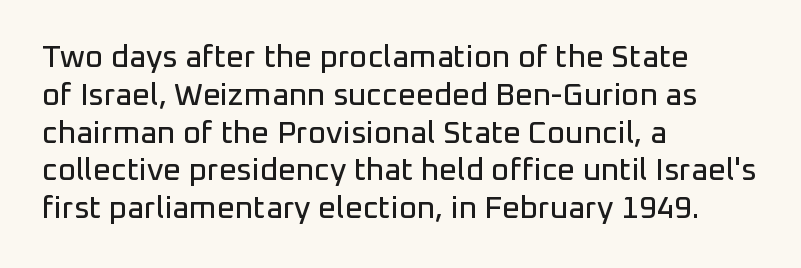
Q: Is the text italic (slanted)? A: No, it is upright.
Q: Is the typeface a serif or a sans-serif typeface? A: Sans-serif.
Q: Is the text underlined? A: No.
Q: How is the paragraph aligned? A: Left-aligned.
Q: Is the spacing between letters normal or unusually wide? A: Normal.
Q: Width (condensed, normal, or wide)? A: Normal.
Q: Stroke contrast? A: Low.
Q: x-height? A: Medium.
Q: Monospaced? A: No.
